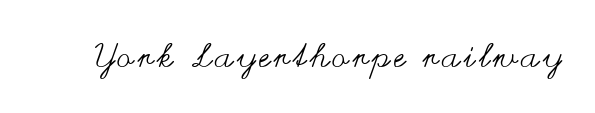
Q: Is the text bold? A: No.
Q: Is the text italic (slanted)? A: Yes.
Q: Is the text underlined? A: No.
Q: Width (condensed, normal, or wide)? A: Wide.
Q: Stroke contrast? A: Medium.
Q: x-height? A: Small.
Q: Monospaced? A: No.
